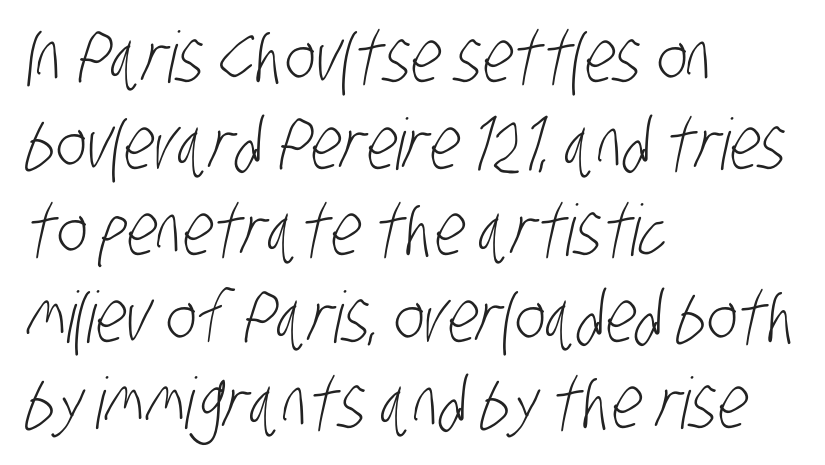
The image shows 71 px light, condensed sans-serif type; set left-aligned, line spacing 1.22x, normal letter spacing, not underlined; low stroke contrast and a large x-height.
